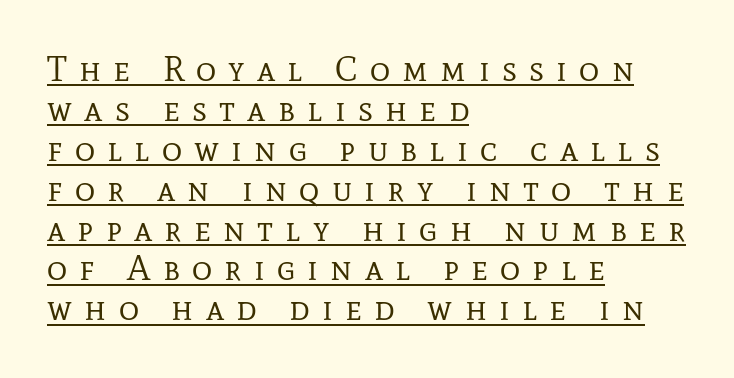
Q: Is the text bold? A: No.
Q: Is the text italic (slanted)? A: No, it is upright.
Q: Is the typeface a serif or a sans-serif typeface? A: Serif.
Q: Is the text underlined? A: Yes.
Q: How is the paragraph aligned? A: Left-aligned.
Q: Is the spacing between letters normal or unusually wide? A: Unusually wide.
Q: Is the spacing between lines tight, normal or loose? A: Tight.
Q: Width (condensed, normal, or wide)? A: Normal.
Q: Stroke contrast? A: Low.
Q: x-height? A: Medium.
Q: Monospaced? A: No.
